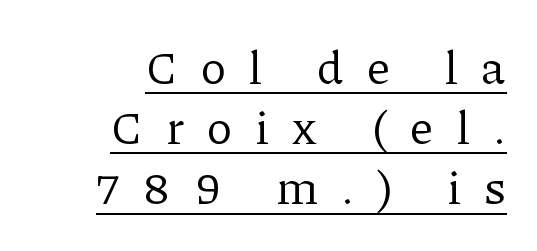
In CSS terms this would be text-align: right. Does the type have serifs? Yes, each stem ends in a small foot. Unbolded letterforms with no extra heft. The passage shown is typed in a proportional face where columns would drift.
